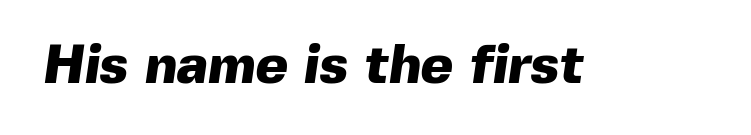
Q: Is the text bold? A: Yes.
Q: Is the typeface a serif or a sans-serif typeface? A: Sans-serif.
Q: Is the text underlined? A: No.
Q: Is the spacing between letters normal or unusually wide? A: Normal.
Q: Width (condensed, normal, or wide)? A: Normal.
Q: x-height? A: Medium.
Q: Monospaced? A: No.
